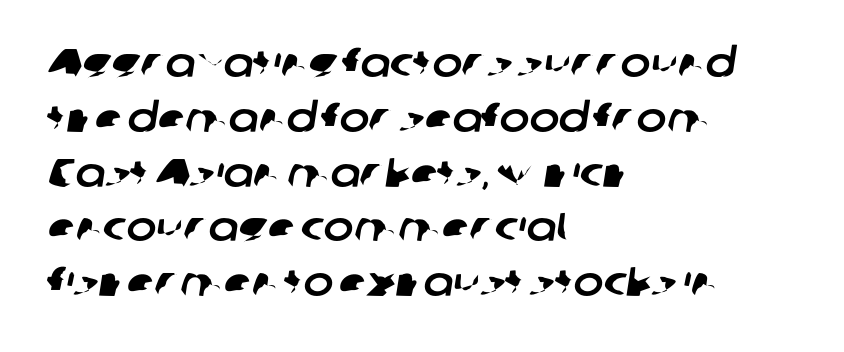
Are there feet on the stems? There aren't — it's a sans. The space beneath each line is pristine and unruled. The lines sit at an ordinary, default distance from one another. Spacing verdict: proportional, widths tailored to each character. How are the letters spaced? Ordinarily, with no added tracking. This rendering uses left alignment, leaving the right contour irregular.
